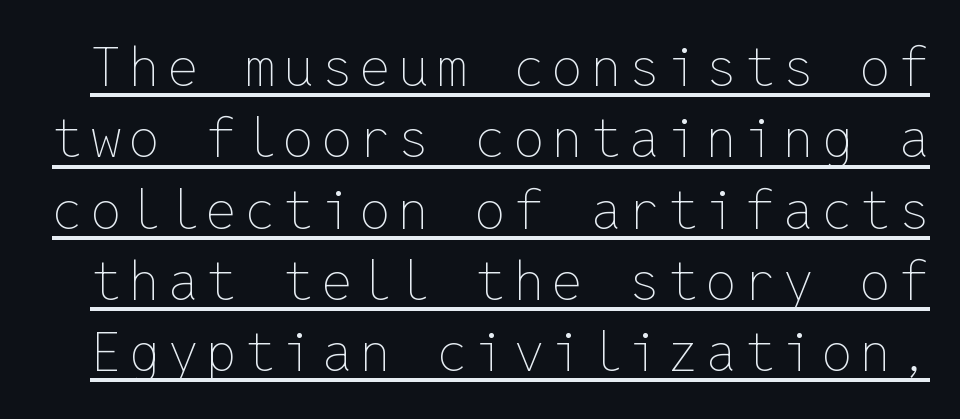
The image shows 54 px thin type, upright, monospaced; set normal line spacing (1.32x), underlined; low stroke contrast and a medium x-height.
